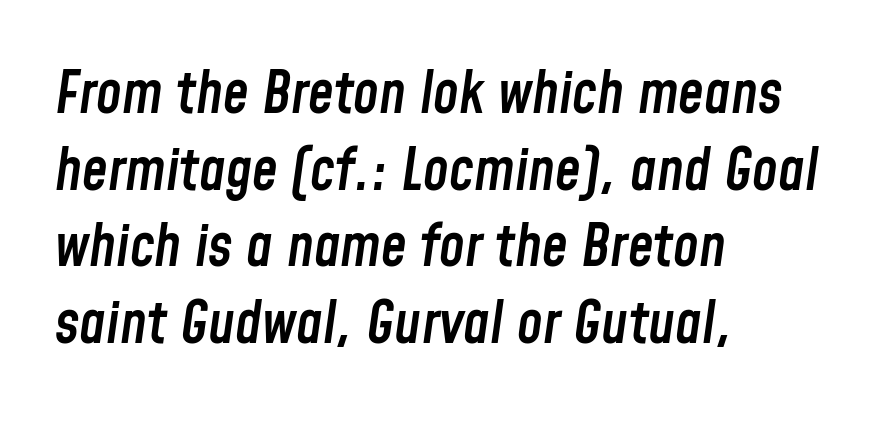
Baseline-to-baseline distance is the conventional proportion of letter height. Characters are canted at an angle relative to the baseline's perpendicular. Think of a printed novel: that variable character pitch is what you see here. No extra tracking has been applied to these lines.
